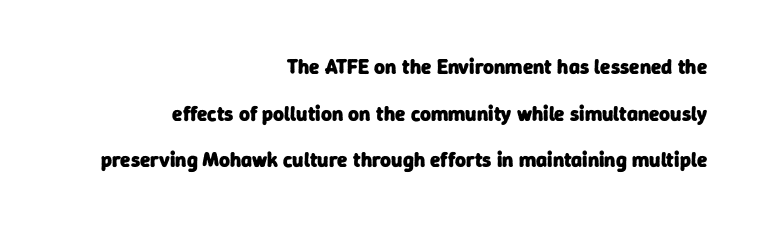
Q: Is the text bold? A: Yes.
Q: Is the text underlined? A: No.
Q: How is the paragraph aligned? A: Right-aligned.
Q: Is the spacing between letters normal or unusually wide? A: Normal.
Q: Is the spacing between lines tight, normal or loose? A: Loose.
